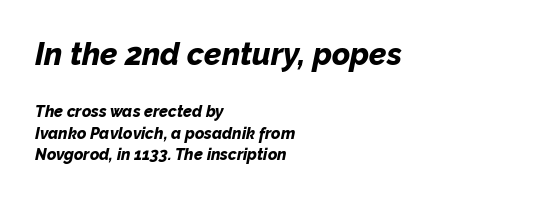
Of the two passages, the one on top uses the larger point size. The passage is arranged the way most books set body copy — flush left. A clean baseline with only descenders dipping below it. The passage shown is emphatically bold. Inter-character spacing is left at the font's built-in metrics.
